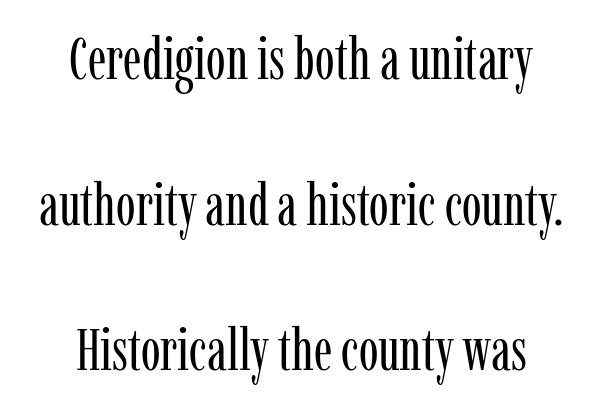
Each line is balanced around a shared central axis. Counters stay open thanks to moderate or lighter strokes. Type without underlining. Words appear dense and cohesive because spacing is normal. It's the straight-up-and-down kind of type. The letters carry serifs — small finishing strokes at the ends of their stems.
